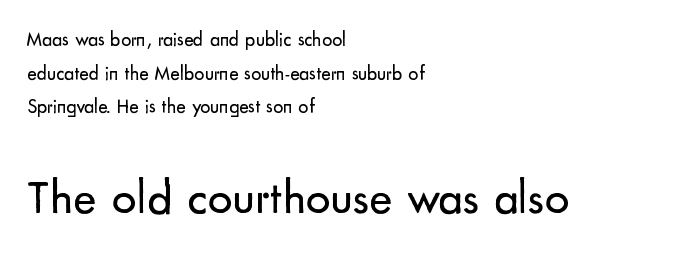
{"serif": "no", "italic": "no", "bold": "no", "weight": "regular", "width": "normal", "stroke_contrast": "low", "x_height": "small", "monospaced": "no", "underline": "no", "align": "left", "line_spacing": "normal", "line_spacing_ratio": 1.68, "letter_spacing": "normal", "letter_spacing_em": 0.0, "larger_block": "second", "size_ratio": 2.45, "glyph_px": 49}
